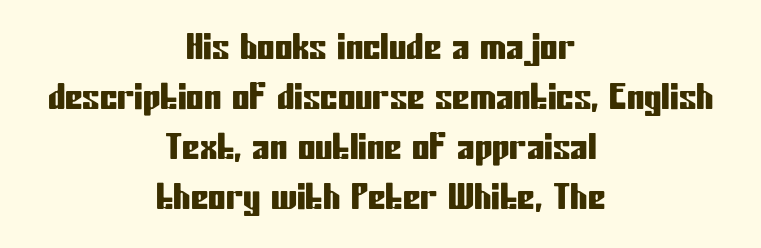
Q: Is the text italic (slanted)? A: No, it is upright.
Q: Is the typeface a serif or a sans-serif typeface? A: Sans-serif.
Q: Is the text underlined? A: No.
Q: How is the paragraph aligned? A: Centered.
Q: Is the spacing between letters normal or unusually wide? A: Normal.
Q: Is the spacing between lines tight, normal or loose? A: Normal.
Q: Width (condensed, normal, or wide)? A: Condensed.
Q: Stroke contrast? A: Low.
Q: x-height? A: Medium.
Q: Monospaced? A: No.
